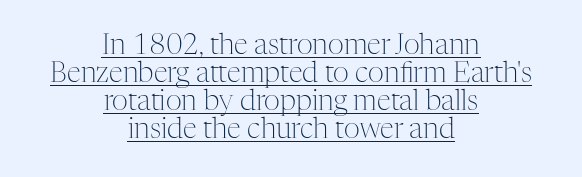
The image shows 28 px light serif type, upright; set centered, tight line spacing (1.0x), normal letter spacing, underlined; medium stroke contrast and a medium x-height.
